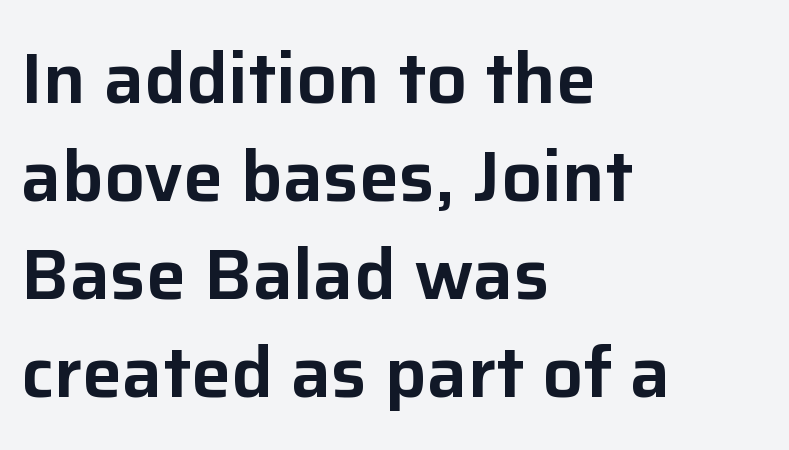
Q: Is the text italic (slanted)? A: No, it is upright.
Q: Is the typeface a serif or a sans-serif typeface? A: Sans-serif.
Q: Is the text underlined? A: No.
Q: How is the paragraph aligned? A: Left-aligned.
Q: Is the spacing between letters normal or unusually wide? A: Normal.
Q: Is the spacing between lines tight, normal or loose? A: Normal.
Q: Width (condensed, normal, or wide)? A: Normal.
Q: Stroke contrast? A: Low.
Q: x-height? A: Medium.
Q: Monospaced? A: No.
